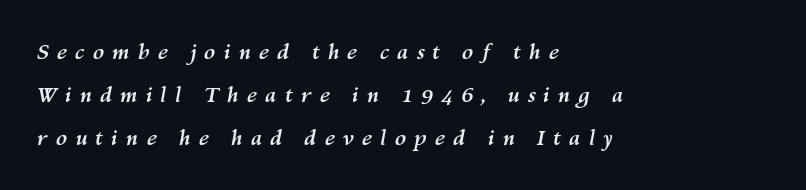
Q: Is the text bold? A: Yes.
Q: Is the text italic (slanted)? A: Yes, it leans right by about 10 degrees.
Q: Is the text underlined? A: No.
Q: How is the paragraph aligned? A: Left-aligned.
Q: Is the spacing between letters normal or unusually wide? A: Unusually wide.
Q: Is the spacing between lines tight, normal or loose? A: Loose.
